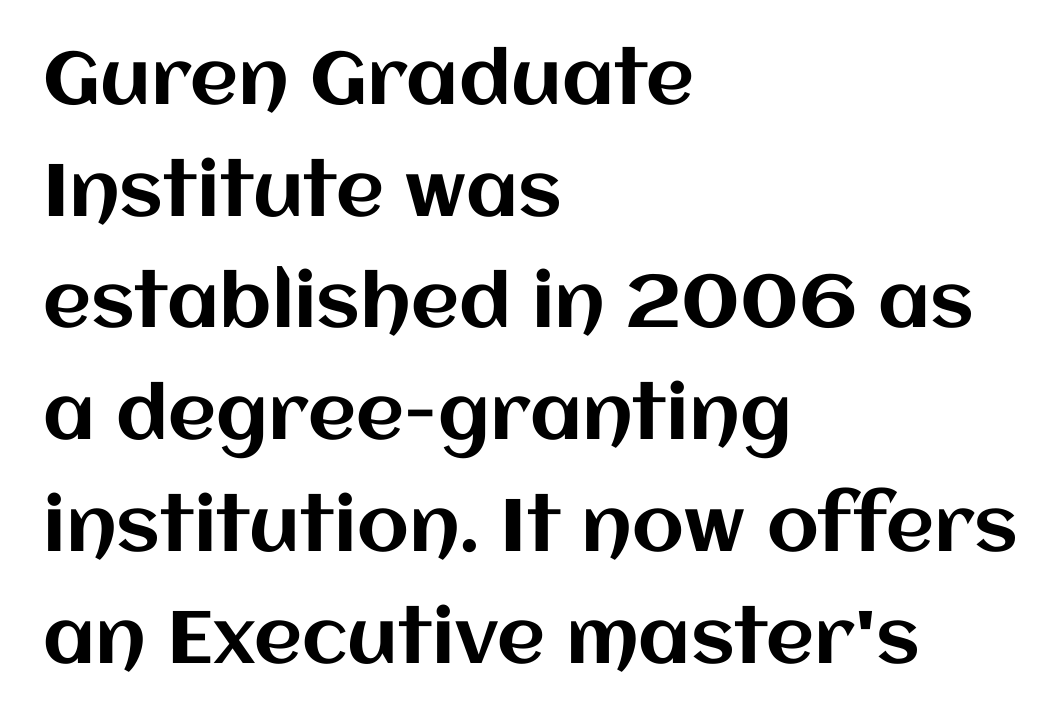
{"italic": "no", "width": "normal", "stroke_contrast": "medium", "x_height": "large", "monospaced": "no", "underline": "no", "align": "left", "line_spacing": "normal", "line_spacing_ratio": 1.51, "letter_spacing": "normal", "letter_spacing_em": 0.0, "glyph_px": 74}
